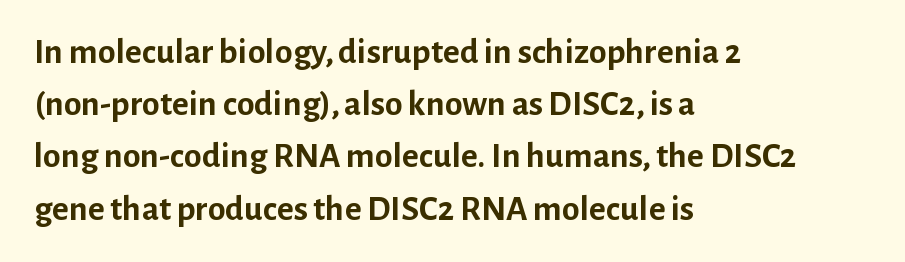
Q: Is the text bold? A: Yes.
Q: Is the text italic (slanted)? A: No, it is upright.
Q: Is the typeface a serif or a sans-serif typeface? A: Sans-serif.
Q: Is the text underlined? A: No.
Q: How is the paragraph aligned? A: Left-aligned.
Q: Is the spacing between letters normal or unusually wide? A: Normal.
Q: Is the spacing between lines tight, normal or loose? A: Normal.
Q: Width (condensed, normal, or wide)? A: Normal.
Q: Stroke contrast? A: Low.
Q: x-height? A: Medium.
Q: Monospaced? A: No.
